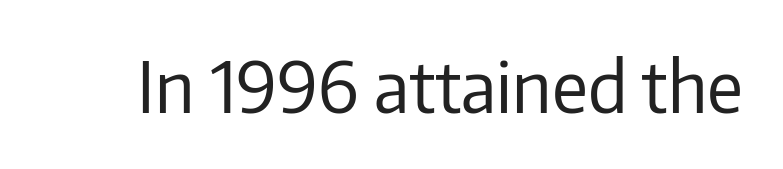
{"serif": "no", "italic": "no", "bold": "no", "weight": "regular", "width": "normal", "stroke_contrast": "low", "x_height": "medium", "monospaced": "no", "underline": "no", "letter_spacing": "normal", "letter_spacing_em": 0.0, "glyph_px": 70}
